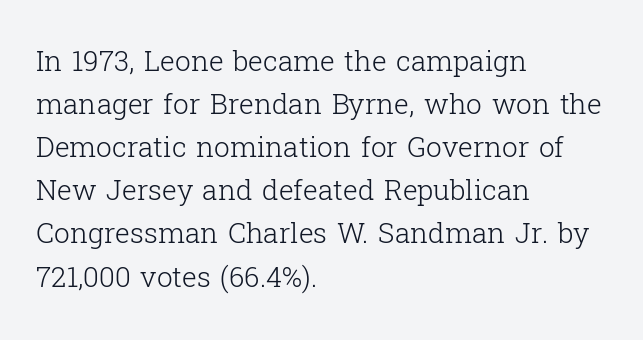
The image shows 28 px light serif type, upright; set left-aligned, normal line spacing (1.54x), normal letter spacing, not underlined; low stroke contrast and a medium x-height.
